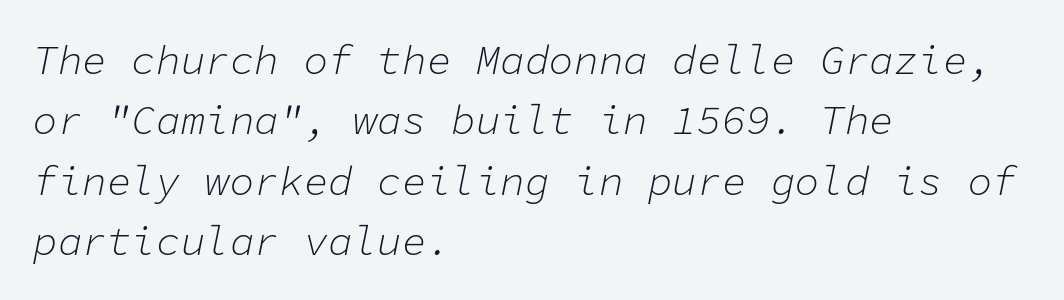
Nothing heavy about these letters — not bold at all. Tall strokes in this sample are angled rather than plumb. Each letter, wide or thin by design, is forced into the same width here. The vertical gap from one line to the next is medium. The typesetter chose a ragged-right arrangement here. Any mark beneath the type? The region is blank.
